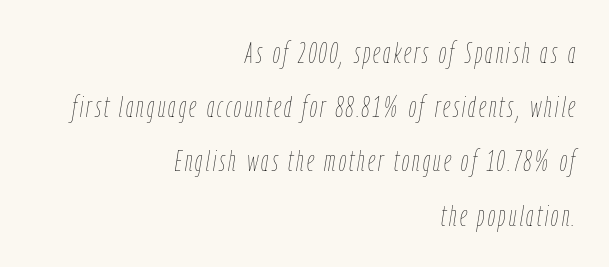
{"italic": "yes", "lean": "right", "slant_degrees": 9, "bold": "no", "weight": "thin", "width": "condensed", "stroke_contrast": "low", "x_height": "medium", "monospaced": "no", "underline": "no", "align": "right", "line_spacing_ratio": 1.87, "glyph_px": 29}
